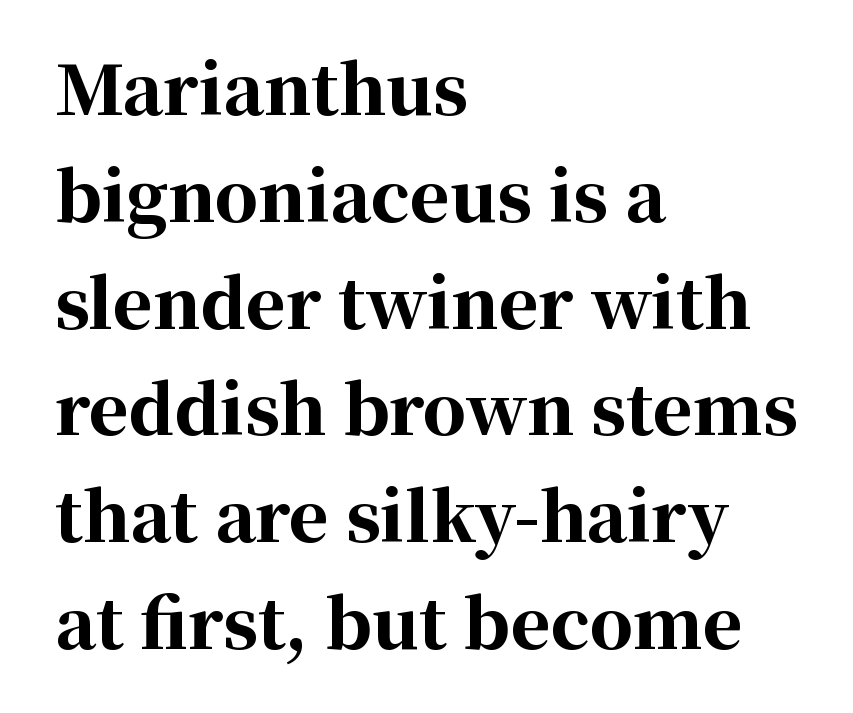
The image shows 68 px bold serif type, upright; set left-aligned, normal line spacing (1.57x), normal letter spacing, not underlined; high stroke contrast and a medium x-height.
